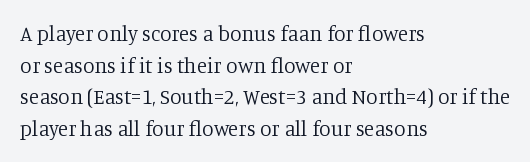
The image shows 21 px text type, upright; set left-aligned, normal line spacing (1.51x), normal letter spacing, not underlined.
